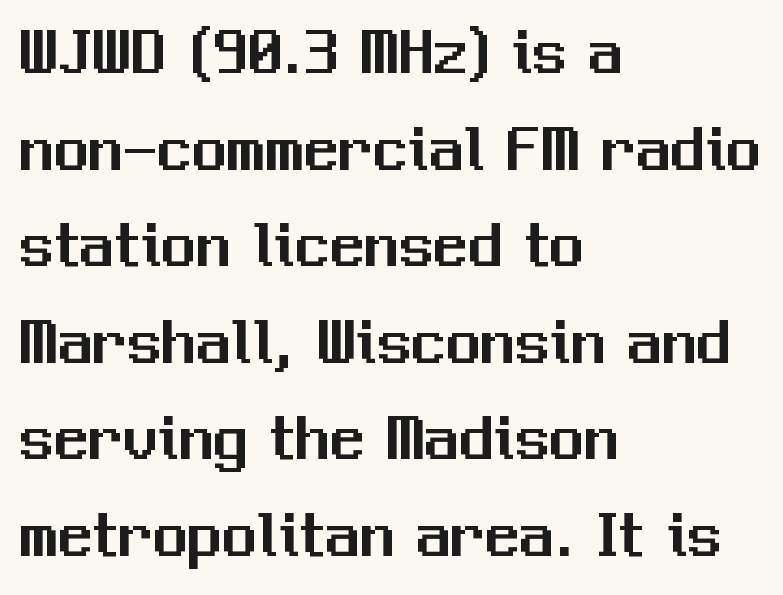
Q: Is the text italic (slanted)? A: No, it is upright.
Q: Is the typeface a serif or a sans-serif typeface? A: Sans-serif.
Q: Is the text underlined? A: No.
Q: How is the paragraph aligned? A: Left-aligned.
Q: Is the spacing between letters normal or unusually wide? A: Normal.
Q: Is the spacing between lines tight, normal or loose? A: Normal.
Q: Width (condensed, normal, or wide)? A: Normal.
Q: Stroke contrast? A: Medium.
Q: x-height? A: Medium.
Q: Monospaced? A: No.
